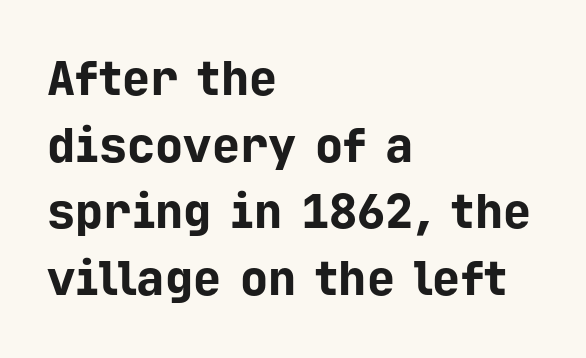
{"serif": "no", "italic": "no", "bold": "yes", "weight": "bold", "width": "normal", "stroke_contrast": "low", "x_height": "medium", "monospaced": "yes", "underline": "no", "align": "left", "line_spacing": "normal", "line_spacing_ratio": 1.42, "letter_spacing": "normal", "letter_spacing_em": 0.0, "glyph_px": 47}
